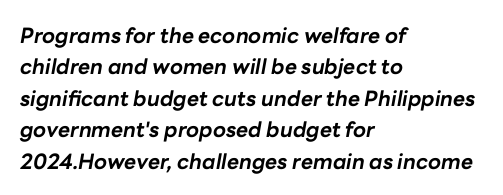
The image shows 21 px bold type, italic (leaning right); set left-aligned, normal line spacing (1.5x), normal letter spacing, not underlined.
